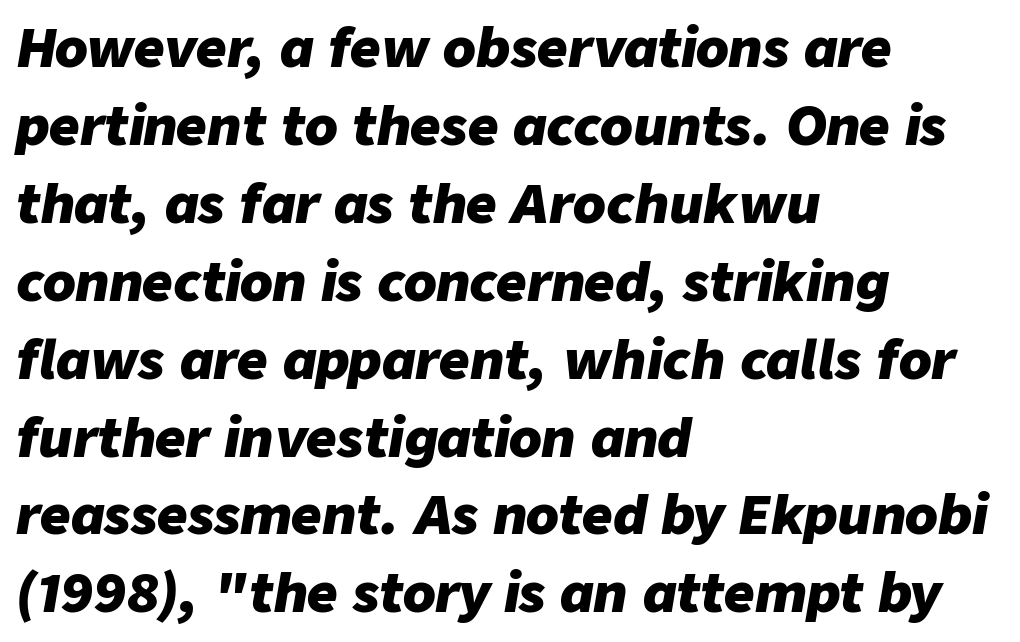
The letters are slanted; this is an italic face. The lines sit at an ordinary, default distance from one another. Words appear dense and cohesive because spacing is normal. Honestly, there is no underline to notice here at all. Thick stems and heavy bowls — unmistakably bold.
